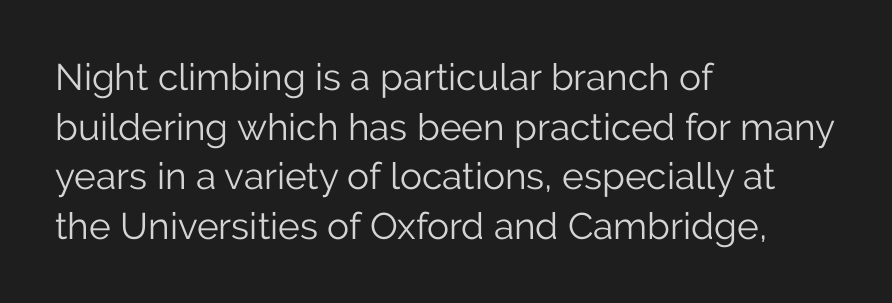
Serifs: no, the terminals of the letterforms are clean. If you drew a line through each stem, it would be perfectly vertical. Each line starts at the same left margin while the right side varies. Successive baselines arrive at the customary interval. The passage shown is typed in a proportional face where columns would drift. Between one letter and the next there's only the usual sliver of space.
